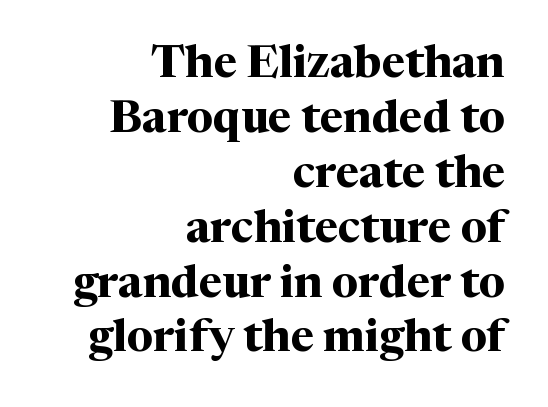
The image shows 45 px bold serif type, upright; set right-aligned, line spacing 1.22x, normal letter spacing, not underlined; medium stroke contrast and a medium x-height.
